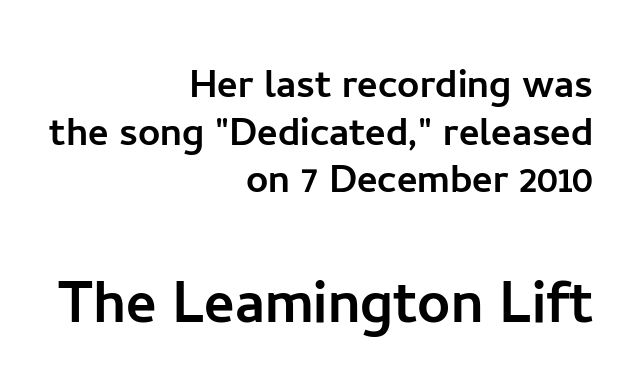
Nope, not italic — everything's standing straight. Teacher's note: observe the even right margin — that is flush-right alignment. How would I describe the line gaps? Narrow and economical. The passage shown is typed in a proportional face where columns would drift. The foot of each line stays bare and open. Larger block? The one below; the one above is distinctly smaller.
